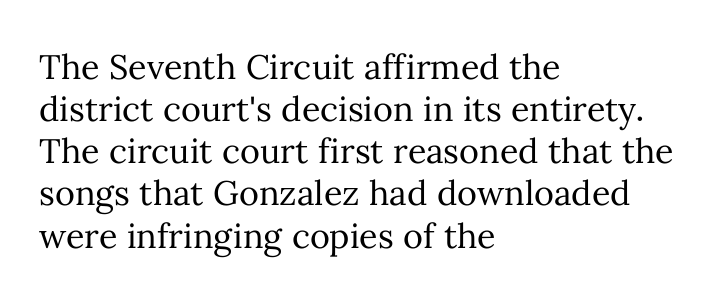
Every stem runs plumb, perpendicular to the baseline. The weight tops out at a normal text grade. Lines of text with bare space underneath. A classic flush-left, rag-right setting is used for this passage.
